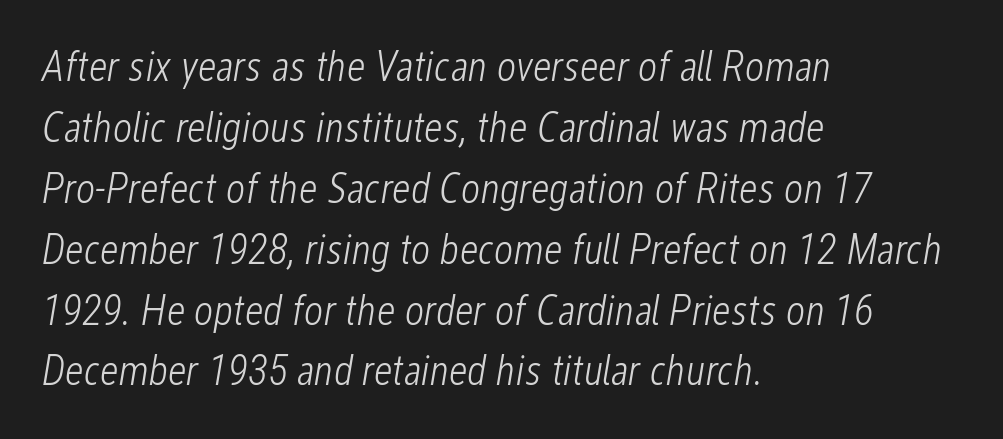
{"italic": "yes", "lean": "right", "slant_degrees": 12, "bold": "no", "weight": "light", "width": "condensed", "stroke_contrast": "low", "x_height": "medium", "monospaced": "no", "underline": "no", "align": "left", "line_spacing": "normal", "line_spacing_ratio": 1.45, "letter_spacing": "normal", "letter_spacing_em": 0.0, "glyph_px": 42}
